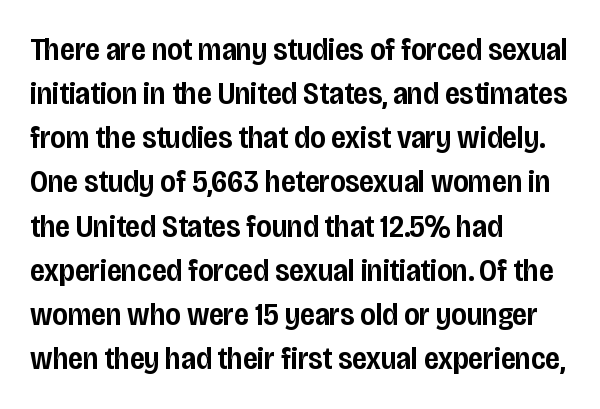
The image shows 32 px semibold, condensed sans-serif type, upright; set left-aligned, normal line spacing (1.38x), normal letter spacing, not underlined; low stroke contrast and a large x-height.
